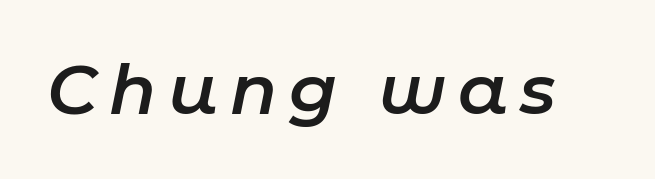
{"italic": "yes", "lean": "right", "slant_degrees": 11, "bold": "semi", "weight": "semibold", "width": "normal", "stroke_contrast": "low", "x_height": "medium", "monospaced": "no", "underline": "no", "glyph_px": 69}
